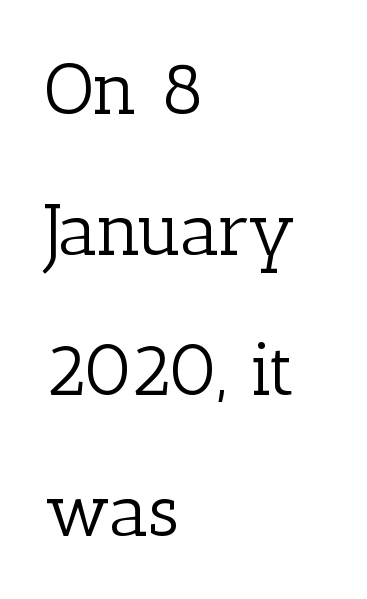
Only glyphs here, with clear space below each row. Does the type have serifs? Yes, each stem ends in a small foot. This rendering leaves character spacing at its baseline value. Visually the block forms a straight wall on the left and a jagged coastline on the right. The line-height multiplier appears high, well above default. Is this a fixed-width face? No — the glyphs have proportional, varying widths.
